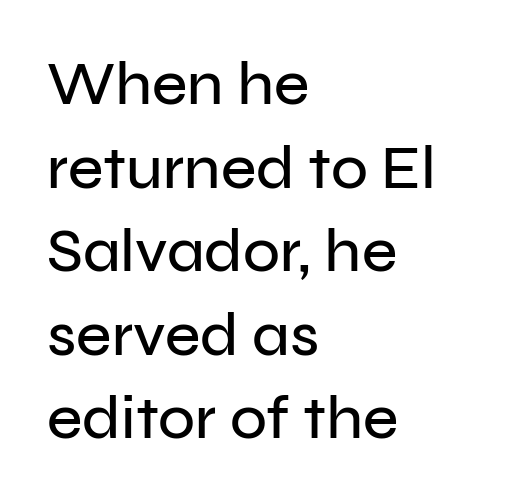
Q: Is the text italic (slanted)? A: No, it is upright.
Q: Is the typeface a serif or a sans-serif typeface? A: Sans-serif.
Q: Is the text underlined? A: No.
Q: How is the paragraph aligned? A: Left-aligned.
Q: Is the spacing between letters normal or unusually wide? A: Normal.
Q: Is the spacing between lines tight, normal or loose? A: Normal.
Q: Width (condensed, normal, or wide)? A: Normal.
Q: Stroke contrast? A: Low.
Q: x-height? A: Medium.
Q: Monospaced? A: No.
